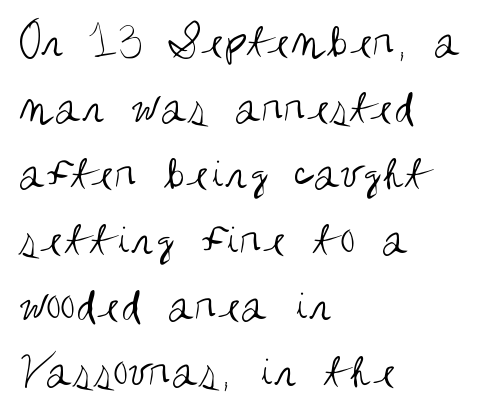
The image shows 50 px regular-weight, condensed sans-serif type; set left-aligned, normal line spacing (1.32x), normal letter spacing, not underlined; medium stroke contrast and a large x-height.
